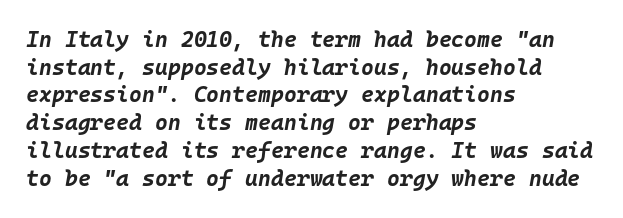
Does the weight exceed regular? Yes, all the way to bold. Regarding leading, the lines here are spaced in the standard way. Layout note: lines flush left. These lines were composed using italics. Glyph-to-glyph distance matches everyday printed text.
